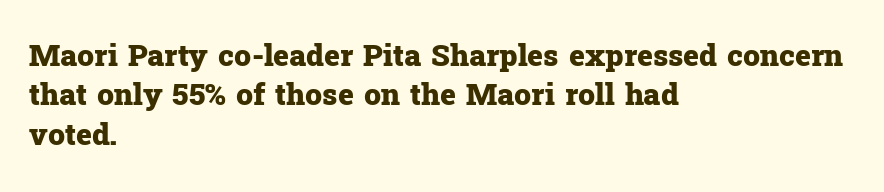
Do the characters align in a grid? No, the font is proportional. This sample keeps an unexceptional amount of space between lines. Posture: vertical. If you drew a ruler down the left edge, every line would touch it.
